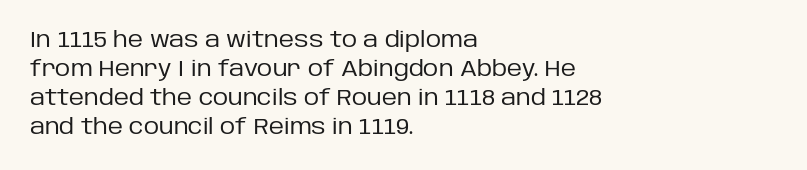
{"italic": "no", "bold": "no", "underline": "no", "align": "left", "line_spacing": "normal", "line_spacing_ratio": 1.38, "letter_spacing": "normal", "letter_spacing_em": 0.0, "glyph_px": 21}
